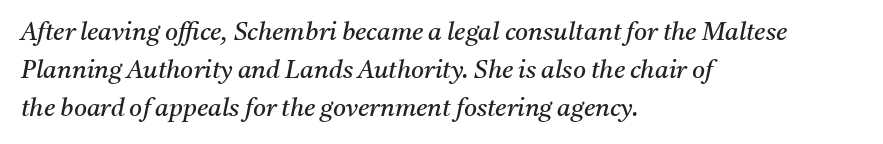
The text block is weighted toward the left margin, trailing off unevenly rightward. Regarding leading, the lines here are spaced in the standard way. Students, note that the glyphs here touch the page at normal intervals. Only glyphs here, with clear space below each row.
